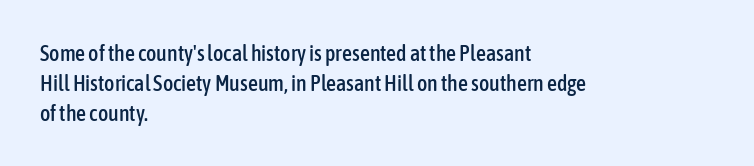
{"italic": "no", "underline": "no", "align": "left", "line_spacing": "normal", "line_spacing_ratio": 1.36, "letter_spacing": "normal", "letter_spacing_em": 0.0, "glyph_px": 22}
